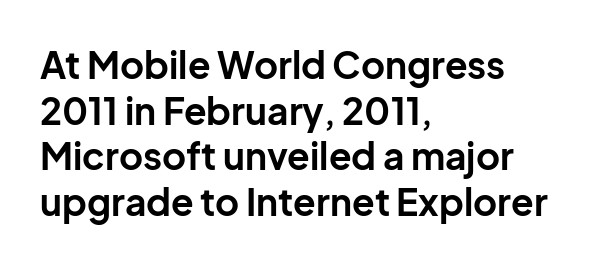
Q: Is the text bold? A: Yes.
Q: Is the text italic (slanted)? A: No, it is upright.
Q: Is the typeface a serif or a sans-serif typeface? A: Sans-serif.
Q: Is the text underlined? A: No.
Q: How is the paragraph aligned? A: Left-aligned.
Q: Is the spacing between letters normal or unusually wide? A: Normal.
Q: Width (condensed, normal, or wide)? A: Normal.
Q: Stroke contrast? A: Low.
Q: x-height? A: Medium.
Q: Monospaced? A: No.
